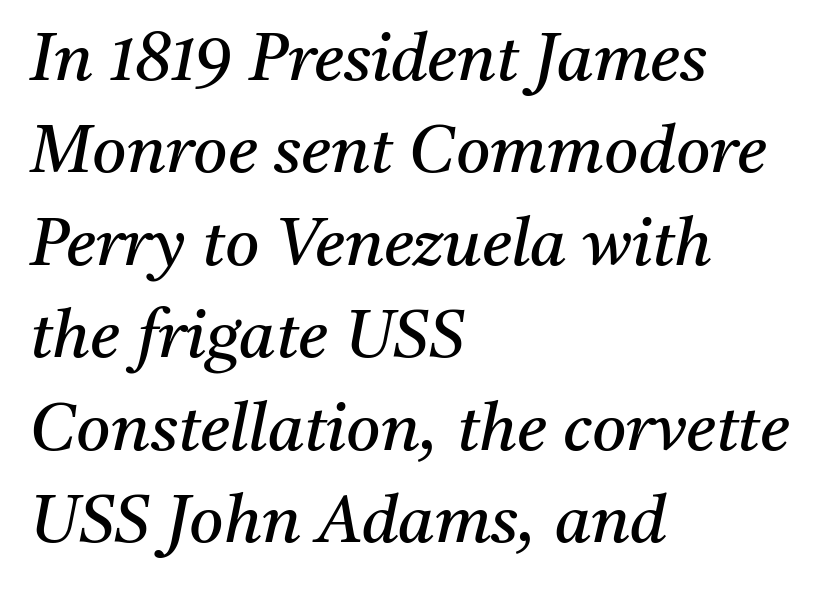
{"serif": "yes", "italic": "yes", "lean": "right", "slant_degrees": 11, "bold": "no", "weight": "regular", "width": "normal", "stroke_contrast": "medium", "x_height": "medium", "monospaced": "no", "underline": "no", "align": "left", "line_spacing": "normal", "line_spacing_ratio": 1.4, "letter_spacing": "normal", "letter_spacing_em": 0.0, "glyph_px": 66}
